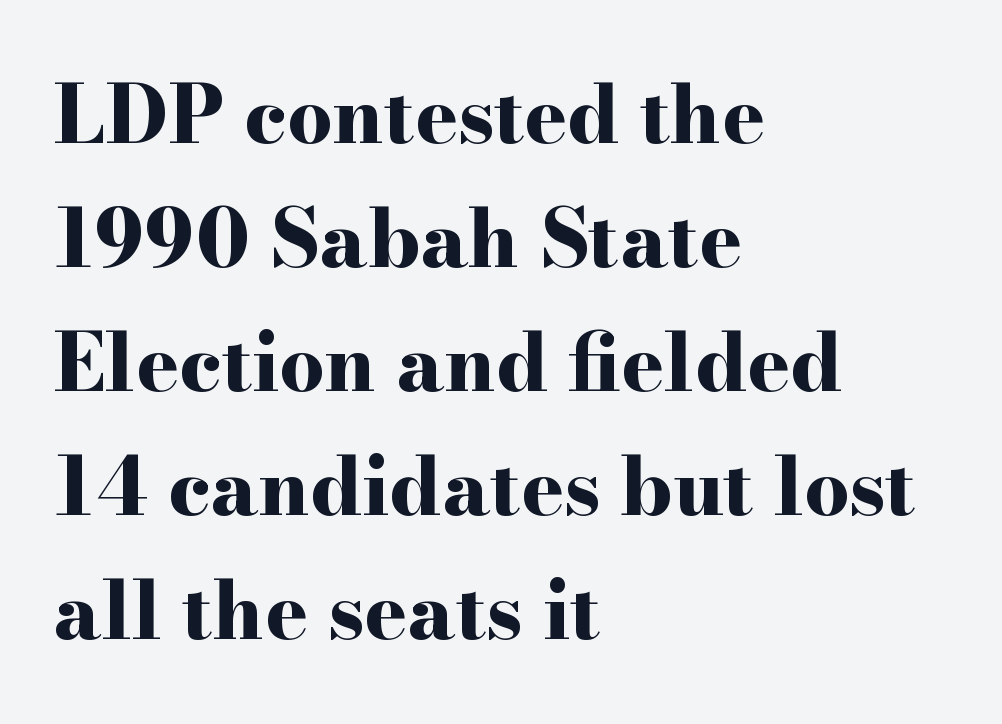
{"serif": "yes", "italic": "no", "bold": "yes", "weight": "bold", "width": "wide", "stroke_contrast": "high", "x_height": "small", "monospaced": "no", "underline": "no", "align": "left", "line_spacing": "normal", "line_spacing_ratio": 1.55, "letter_spacing": "normal", "letter_spacing_em": 0.0, "glyph_px": 80}
